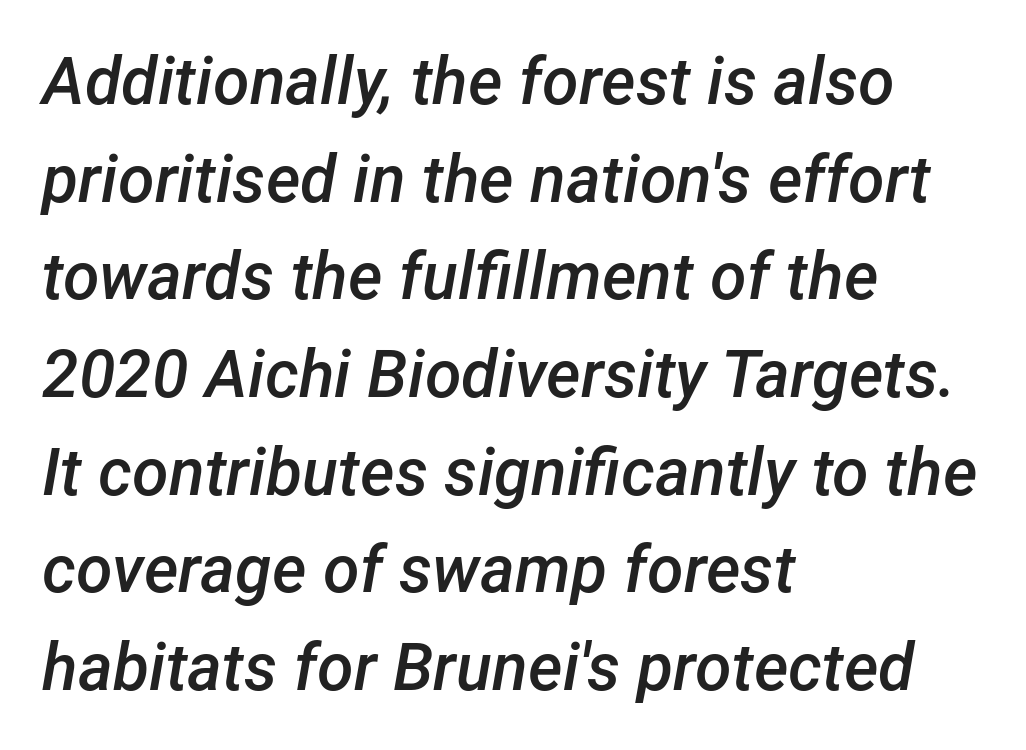
The image shows 66 px semibold type, italic (leaning right); set left-aligned, normal line spacing (1.48x), normal letter spacing, not underlined; low stroke contrast and a medium x-height.
